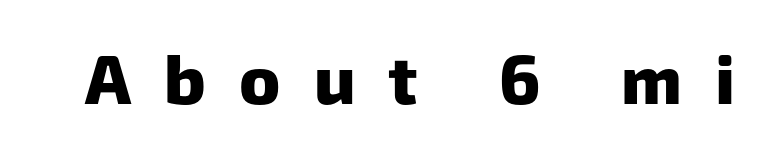
Observe the wide spacing: letters keep a clear distance from each other. Regarding serifs, this sample does without them. The zone under the glyphs is completely vacant. Varying glyph widths throughout — classic text-font behaviour. What weight is shown? A full bold with thick strokes.
